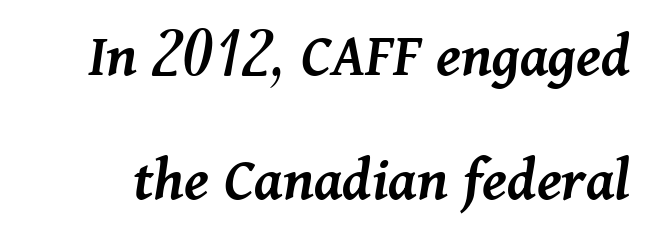
The image shows 64 px semibold type, italic (leaning right); set loose line spacing (1.94x), normal letter spacing, not underlined; medium stroke contrast and a medium x-height.
